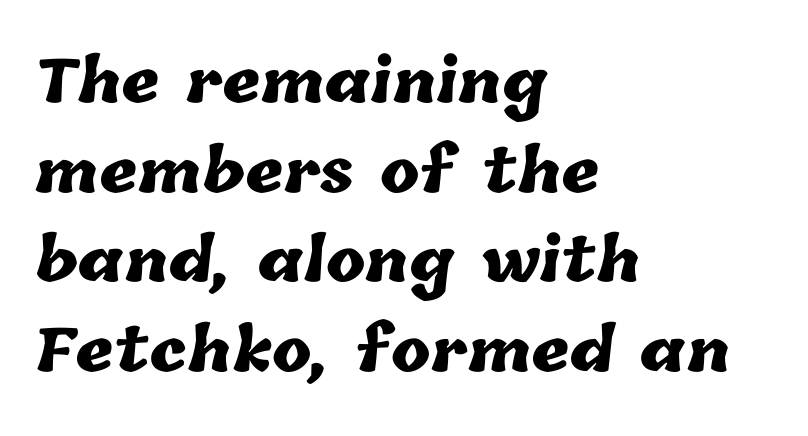
Strokes here are thick enough to call this a true bold. Rule under the text: the space is simply empty. Words appear dense and cohesive because spacing is normal. Think of a printed novel: that variable character pitch is what you see here. The passage is arranged the way most books set body copy — flush left.
